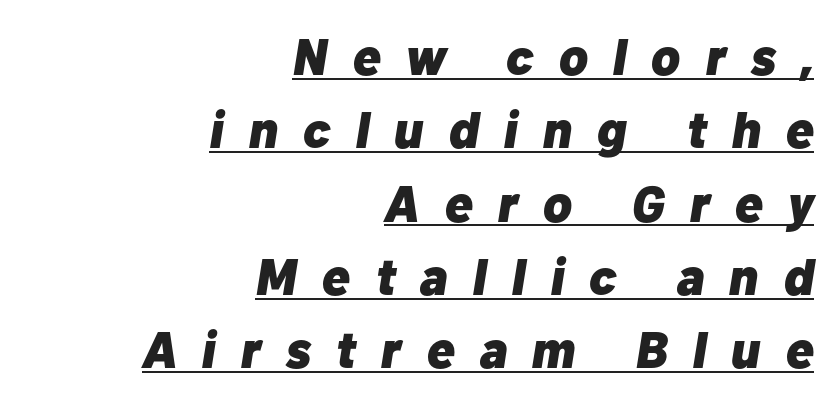
Q: Is the text bold? A: Yes.
Q: Is the text italic (slanted)? A: Yes, it leans right by about 10 degrees.
Q: Is the text underlined? A: Yes.
Q: How is the paragraph aligned? A: Right-aligned.
Q: Is the spacing between letters normal or unusually wide? A: Unusually wide.
Q: Is the spacing between lines tight, normal or loose? A: Normal.
Q: Width (condensed, normal, or wide)? A: Normal.
Q: Stroke contrast? A: Low.
Q: x-height? A: Medium.
Q: Monospaced? A: No.
